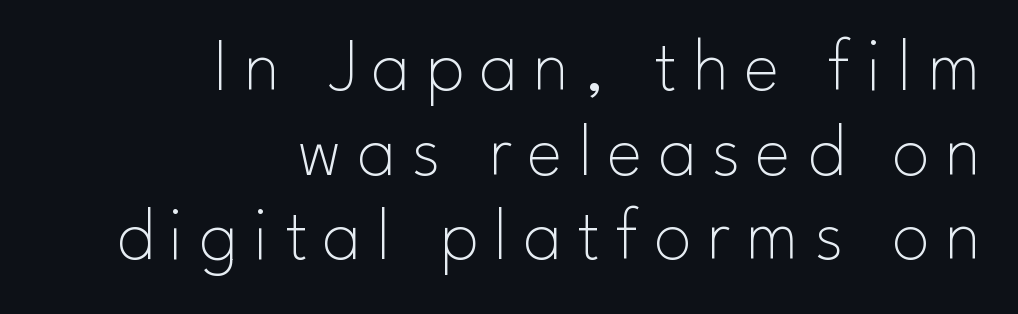
Q: Is the text bold? A: No.
Q: Is the text italic (slanted)? A: No, it is upright.
Q: Is the typeface a serif or a sans-serif typeface? A: Sans-serif.
Q: Is the text underlined? A: No.
Q: How is the paragraph aligned? A: Right-aligned.
Q: Is the spacing between letters normal or unusually wide? A: Unusually wide.
Q: Is the spacing between lines tight, normal or loose? A: Tight.
Q: Width (condensed, normal, or wide)? A: Normal.
Q: Stroke contrast? A: Low.
Q: x-height? A: Small.
Q: Monospaced? A: No.
